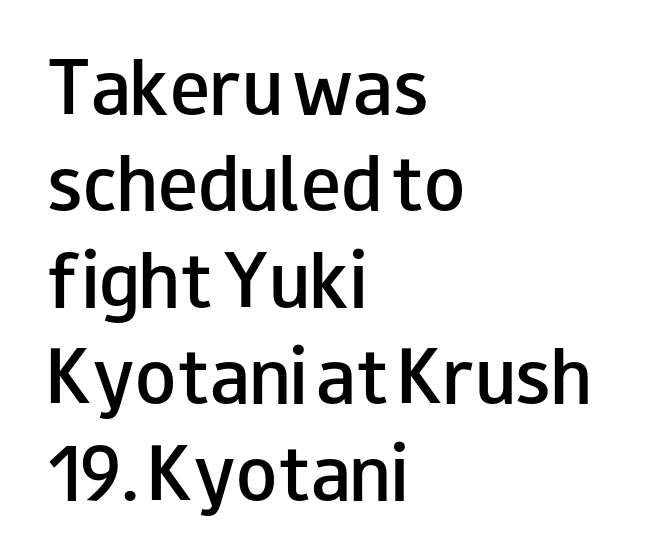
The image shows 67 px semibold, wide sans-serif type, upright; set left-aligned, normal line spacing (1.44x), normal letter spacing, not underlined; low stroke contrast and a small x-height.
